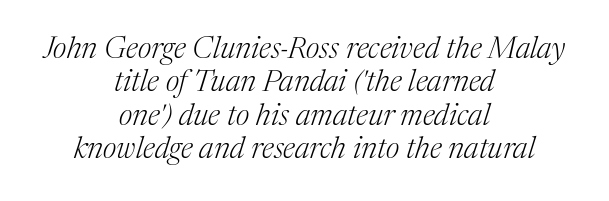
The image shows 30 px light serif type, italic (leaning right); set centered, tight line spacing (1.11x), normal letter spacing, not underlined; medium stroke contrast and a medium x-height.
